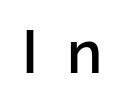
{"serif": "no", "italic": "no", "width": "normal", "stroke_contrast": "low", "x_height": "medium", "monospaced": "no", "underline": "no", "letter_spacing": "wide", "letter_spacing_em": 0.49, "glyph_px": 59}
